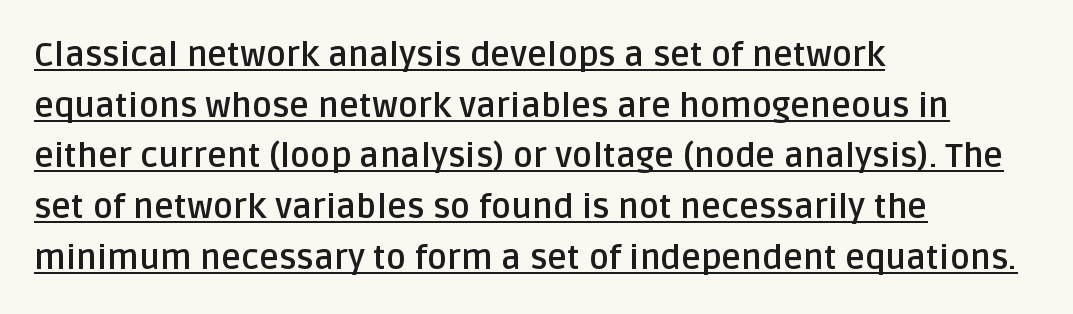
Is there any slant? The stems are plumb. How are the letters spaced? Ordinarily, with no added tracking. Notice how thick the strokes are: this is what a full bold looks like. Horizontally, the lines are justified to the leading edge only.
